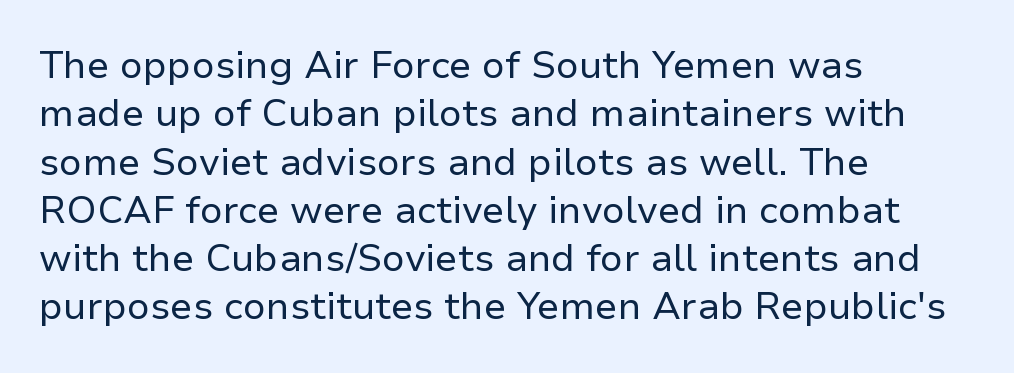
Q: Is the text bold? A: No.
Q: Is the text italic (slanted)? A: No, it is upright.
Q: Is the typeface a serif or a sans-serif typeface? A: Sans-serif.
Q: Is the text underlined? A: No.
Q: How is the paragraph aligned? A: Left-aligned.
Q: Is the spacing between letters normal or unusually wide? A: Normal.
Q: Is the spacing between lines tight, normal or loose? A: Normal.
Q: Width (condensed, normal, or wide)? A: Normal.
Q: Stroke contrast? A: Low.
Q: x-height? A: Medium.
Q: Monospaced? A: No.
